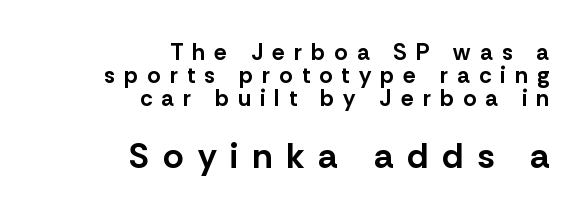
The typesetter chose a ragged-left arrangement here. The foot of each line stays bare and open. The rendering inserts visible extra space after every character. Proportional: the letters do not fall into vertical columns. No feet cap the strokes, marking this as sans-serif type. Character size in the trailing block exceeds that of the leading block.
